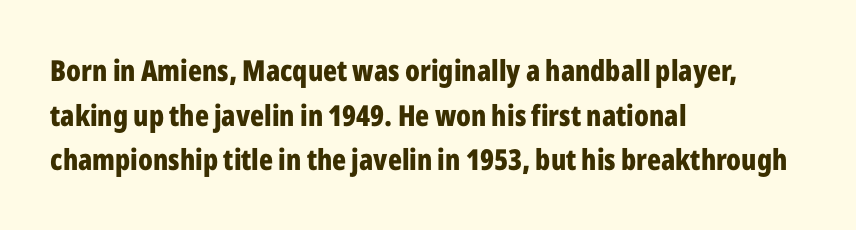
Q: Is the text bold? A: Yes.
Q: Is the text italic (slanted)? A: No, it is upright.
Q: Is the typeface a serif or a sans-serif typeface? A: Sans-serif.
Q: Is the text underlined? A: No.
Q: How is the paragraph aligned? A: Left-aligned.
Q: Is the spacing between letters normal or unusually wide? A: Normal.
Q: Is the spacing between lines tight, normal or loose? A: Normal.
Q: Width (condensed, normal, or wide)? A: Condensed.
Q: Stroke contrast? A: Low.
Q: x-height? A: Medium.
Q: Monospaced? A: No.
